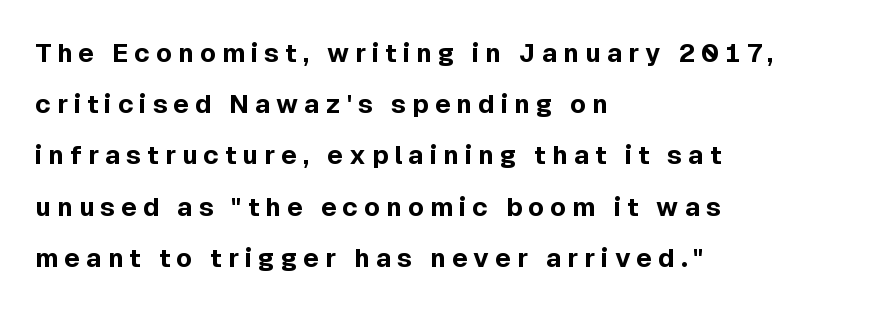
The image shows 26 px bold type, upright; set left-aligned, loose line spacing (1.97x), unusually wide letter spacing (+0.23 em), not underlined.
